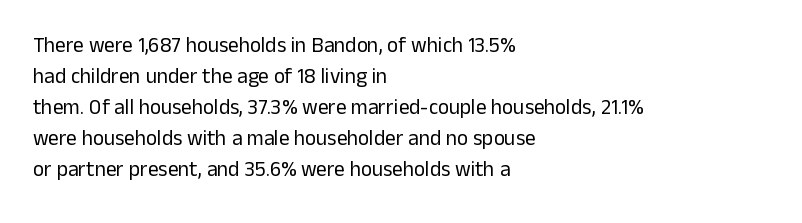
{"italic": "no", "bold": "no", "underline": "no", "align": "left", "line_spacing": "normal", "line_spacing_ratio": 1.48, "letter_spacing": "normal", "letter_spacing_em": 0.0, "glyph_px": 21}
